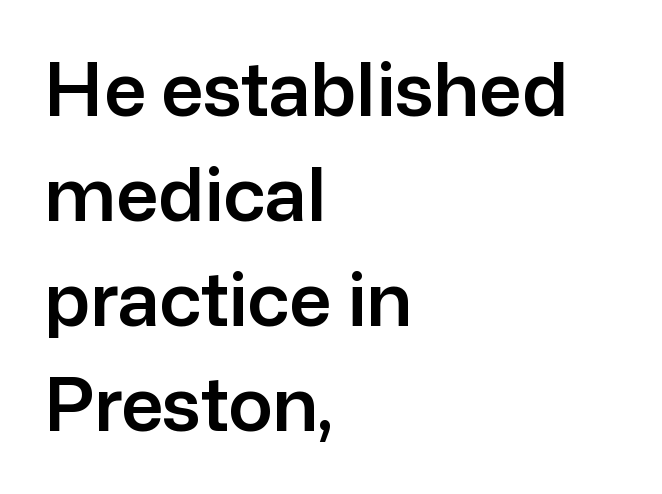
Q: Is the text italic (slanted)? A: No, it is upright.
Q: Is the typeface a serif or a sans-serif typeface? A: Sans-serif.
Q: Is the text underlined? A: No.
Q: How is the paragraph aligned? A: Left-aligned.
Q: Is the spacing between letters normal or unusually wide? A: Normal.
Q: Is the spacing between lines tight, normal or loose? A: Normal.
Q: Width (condensed, normal, or wide)? A: Normal.
Q: Stroke contrast? A: Low.
Q: x-height? A: Medium.
Q: Monospaced? A: No.
